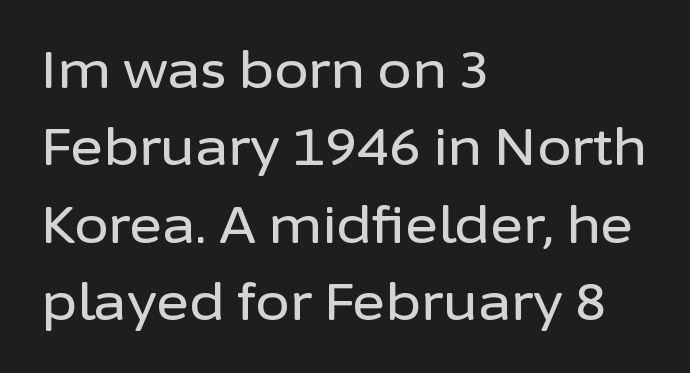
Do the characters align in a grid? No, the font is proportional. Is there any slant? The stems are plumb. No extra tracking has been applied to these lines. The rendering anchors every line to the left-hand side. The designer went with a sans here, leaving each stem footless. The rendering uses a moderate line-height, typical for paragraphs.
